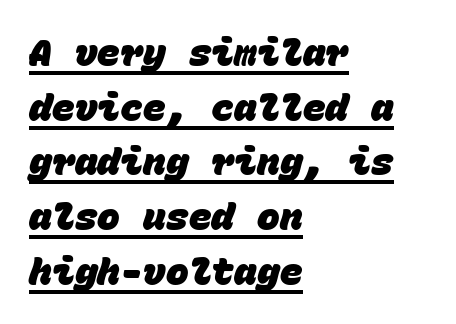
{"serif": "no", "bold": "yes", "weight": "heavy", "width": "normal", "stroke_contrast": "low", "x_height": "large", "monospaced": "yes", "underline": "yes", "align": "left", "line_spacing": "normal", "line_spacing_ratio": 1.44, "letter_spacing": "normal", "letter_spacing_em": 0.0, "glyph_px": 38}
